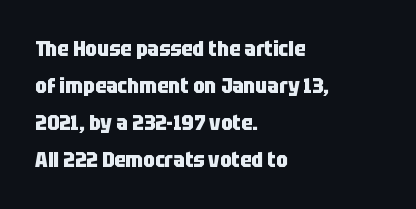
Q: Is the text bold? A: Yes.
Q: Is the text italic (slanted)? A: No, it is upright.
Q: Is the text underlined? A: No.
Q: How is the paragraph aligned? A: Left-aligned.
Q: Is the spacing between letters normal or unusually wide? A: Normal.
